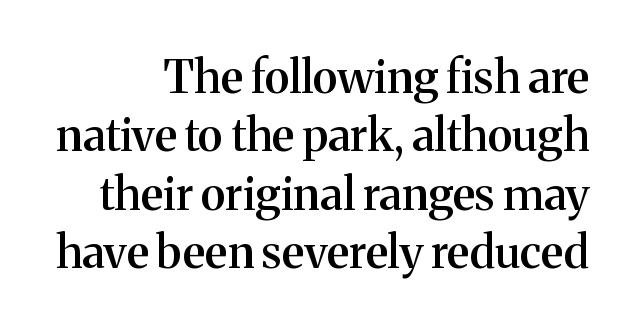
The image shows 46 px semibold serif type, upright; set right-aligned, normal line spacing (1.27x), normal letter spacing, not underlined; medium stroke contrast and a medium x-height.
